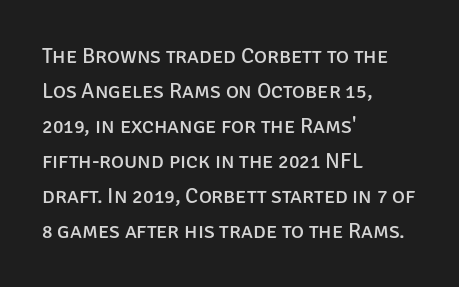
Every stem runs plumb, perpendicular to the baseline. Ink coverage per letter is moderate at most. Does extra space separate the letters? No, they use regular spacing. Line starts are locked; line ends wander. If you measured baseline to baseline, you'd find a middling distance.
